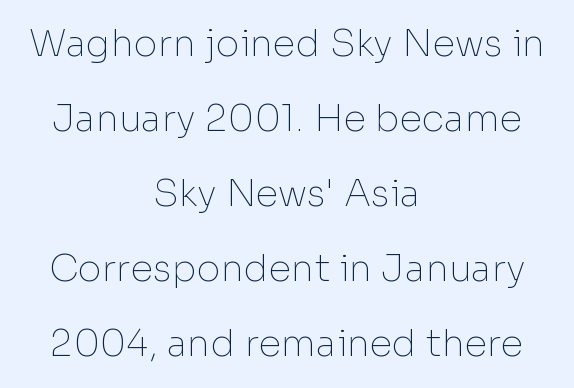
Q: Is the text bold? A: No.
Q: Is the text italic (slanted)? A: No, it is upright.
Q: Is the typeface a serif or a sans-serif typeface? A: Sans-serif.
Q: Is the text underlined? A: No.
Q: How is the paragraph aligned? A: Centered.
Q: Is the spacing between letters normal or unusually wide? A: Normal.
Q: Is the spacing between lines tight, normal or loose? A: Loose.
Q: Width (condensed, normal, or wide)? A: Normal.
Q: Stroke contrast? A: Low.
Q: x-height? A: Medium.
Q: Monospaced? A: No.
